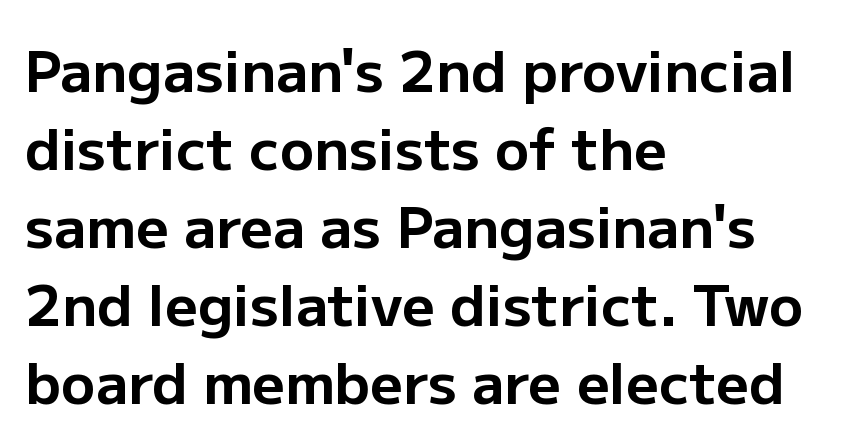
Q: Is the text bold? A: Yes.
Q: Is the text italic (slanted)? A: No, it is upright.
Q: Is the typeface a serif or a sans-serif typeface? A: Sans-serif.
Q: Is the text underlined? A: No.
Q: How is the paragraph aligned? A: Left-aligned.
Q: Is the spacing between letters normal or unusually wide? A: Normal.
Q: Is the spacing between lines tight, normal or loose? A: Normal.
Q: Width (condensed, normal, or wide)? A: Normal.
Q: Stroke contrast? A: Low.
Q: x-height? A: Medium.
Q: Monospaced? A: No.
